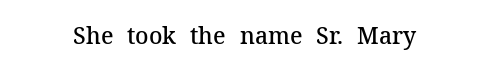
No extra tracking has been applied to these lines. The area under the type is left untouched. Weight: semibold (demi). If you drew a line through each stem, it would be perfectly vertical.
